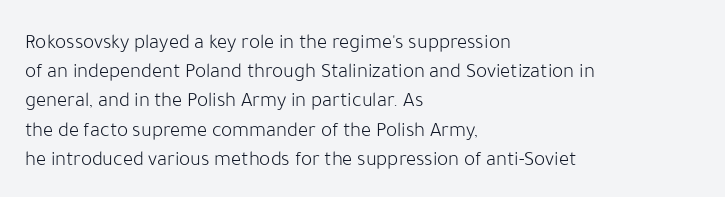
Tracking here is standard; glyphs follow each other at the usual distance. Heft: none added — not bold. These lines are set flush left with a ragged right edge. The letters stand straight up with perfectly vertical stems. Has an underline been added? It has not.
